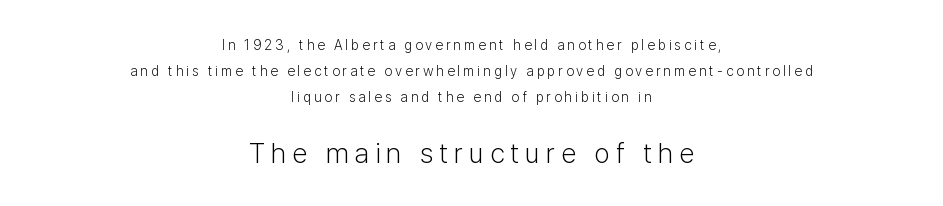
{"serif": "no", "italic": "no", "bold": "no", "weight": "light", "width": "normal", "stroke_contrast": "low", "x_height": "medium", "monospaced": "no", "underline": "no", "align": "center", "line_spacing_ratio": 1.84, "letter_spacing": "wide", "letter_spacing_em": 0.21, "larger_block": "second", "size_ratio": 2.0, "glyph_px": 28}
